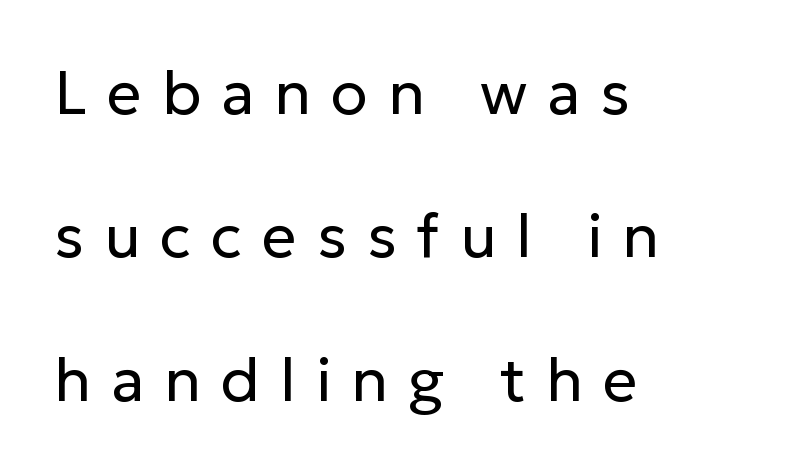
Q: Is the text bold? A: No.
Q: Is the text italic (slanted)? A: No, it is upright.
Q: Is the typeface a serif or a sans-serif typeface? A: Sans-serif.
Q: Is the text underlined? A: No.
Q: How is the paragraph aligned? A: Left-aligned.
Q: Is the spacing between letters normal or unusually wide? A: Unusually wide.
Q: Is the spacing between lines tight, normal or loose? A: Loose.
Q: Width (condensed, normal, or wide)? A: Normal.
Q: Stroke contrast? A: Low.
Q: x-height? A: Medium.
Q: Monospaced? A: No.
